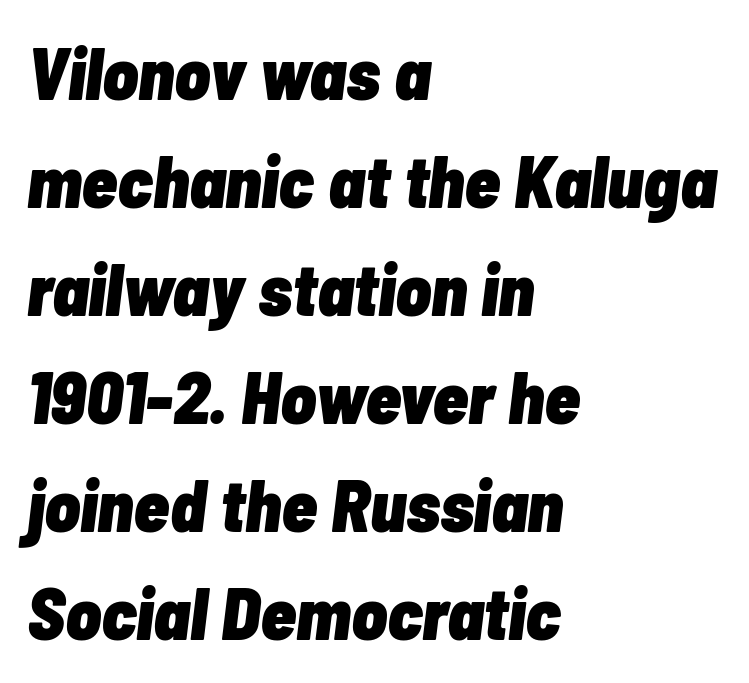
The image shows 73 px heavy, condensed type, italic (leaning right); set left-aligned, normal line spacing (1.48x), normal letter spacing, not underlined; low stroke contrast and a medium x-height.
